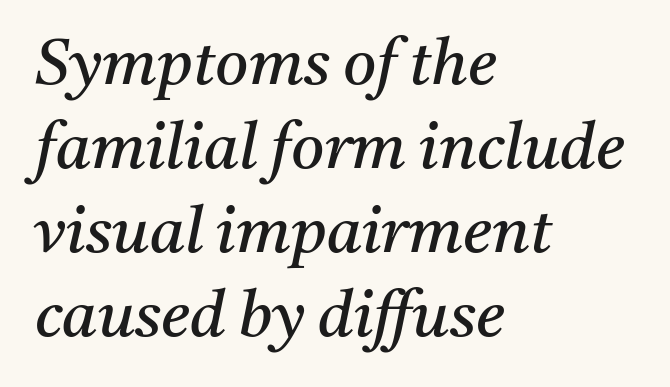
Spacing verdict: proportional, widths tailored to each character. Look at the bottom of the vertical strokes: they flare into serifs here. Designer's note — italics engaged. Stems and bowls with no extra thickness — not bold. The passage shown is not underscored anywhere.
